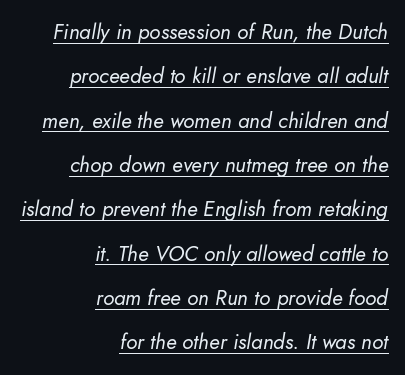
{"italic": "yes", "lean": "right", "slant_degrees": 10, "bold": "no", "underline": "yes", "align": "right", "line_spacing": "loose", "line_spacing_ratio": 2.11, "letter_spacing": "normal", "letter_spacing_em": 0.0, "glyph_px": 21}
